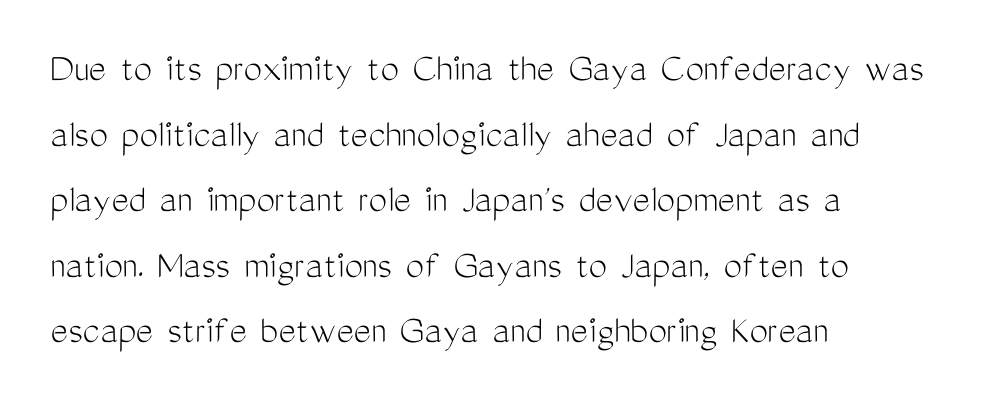
The image shows 41 px light, condensed sans-serif type, upright; set left-aligned, normal line spacing (1.6x), normal letter spacing, not underlined; medium stroke contrast and a medium x-height.
